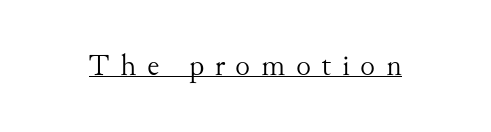
Italic: no, the glyphs are upright roman. Substantial extra tracking has been applied to these lines. The face used here is proportionally spaced, like ordinary book or web type. Heaviness? Minimal to ordinary, like unemphasized prose. The passage shown is underscored from start to finish.
